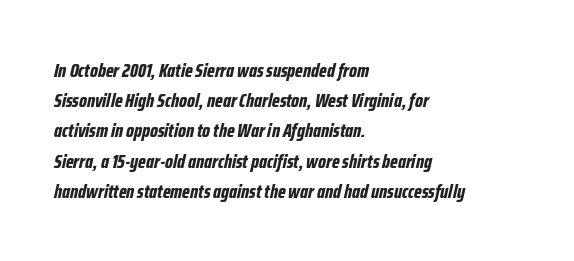
{"italic": "yes", "lean": "right", "slant_degrees": 12, "bold": "yes", "underline": "no", "align": "left", "line_spacing": "normal", "line_spacing_ratio": 1.51, "letter_spacing": "normal", "letter_spacing_em": 0.0, "glyph_px": 20}
